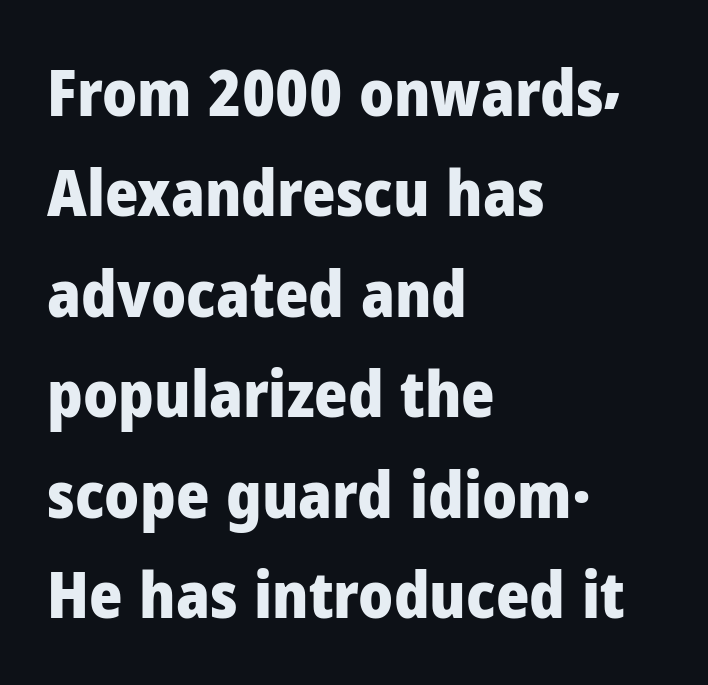
Q: Is the text bold? A: Yes.
Q: Is the text italic (slanted)? A: No, it is upright.
Q: Is the typeface a serif or a sans-serif typeface? A: Sans-serif.
Q: Is the text underlined? A: No.
Q: How is the paragraph aligned? A: Left-aligned.
Q: Is the spacing between letters normal or unusually wide? A: Normal.
Q: Is the spacing between lines tight, normal or loose? A: Normal.
Q: Width (condensed, normal, or wide)? A: Normal.
Q: Stroke contrast? A: Low.
Q: x-height? A: Medium.
Q: Monospaced? A: No.
